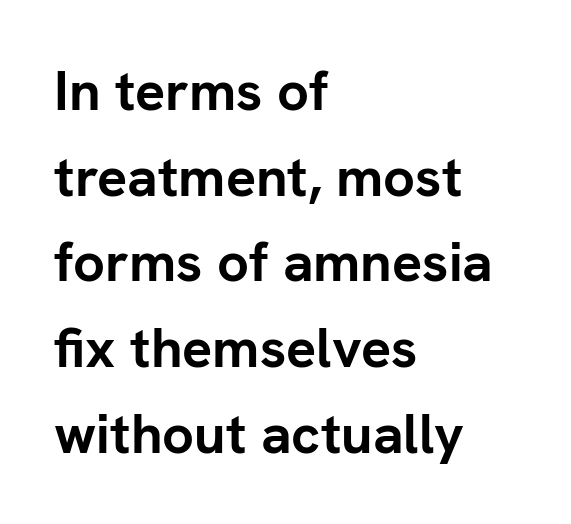
Q: Is the text bold? A: Yes.
Q: Is the text italic (slanted)? A: No, it is upright.
Q: Is the typeface a serif or a sans-serif typeface? A: Sans-serif.
Q: Is the text underlined? A: No.
Q: How is the paragraph aligned? A: Left-aligned.
Q: Is the spacing between letters normal or unusually wide? A: Normal.
Q: Is the spacing between lines tight, normal or loose? A: Normal.
Q: Width (condensed, normal, or wide)? A: Normal.
Q: Stroke contrast? A: Low.
Q: x-height? A: Medium.
Q: Monospaced? A: No.
